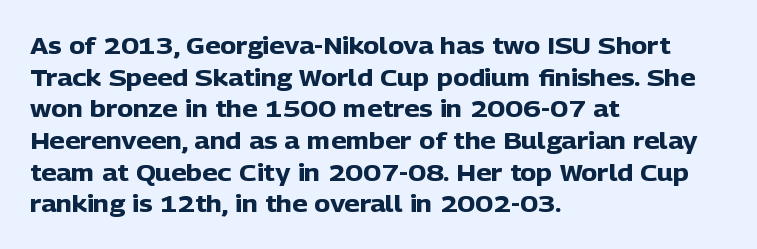
{"italic": "no", "bold": "yes", "underline": "no", "align": "left", "line_spacing": "normal", "line_spacing_ratio": 1.32, "letter_spacing": "normal", "letter_spacing_em": 0.0, "glyph_px": 24}
